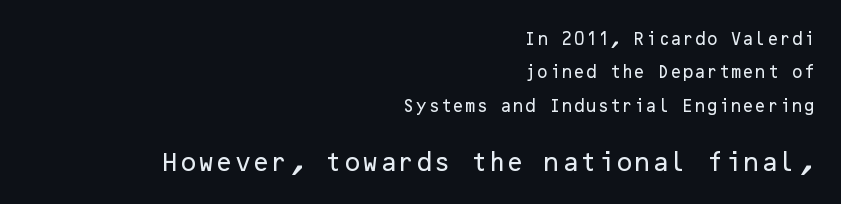
{"italic": "no", "underline": "no", "align": "right", "line_spacing": "loose", "line_spacing_ratio": 2.38, "letter_spacing": "normal", "letter_spacing_em": 0.0, "larger_block": "second", "size_ratio": 1.5, "glyph_px": 21}
